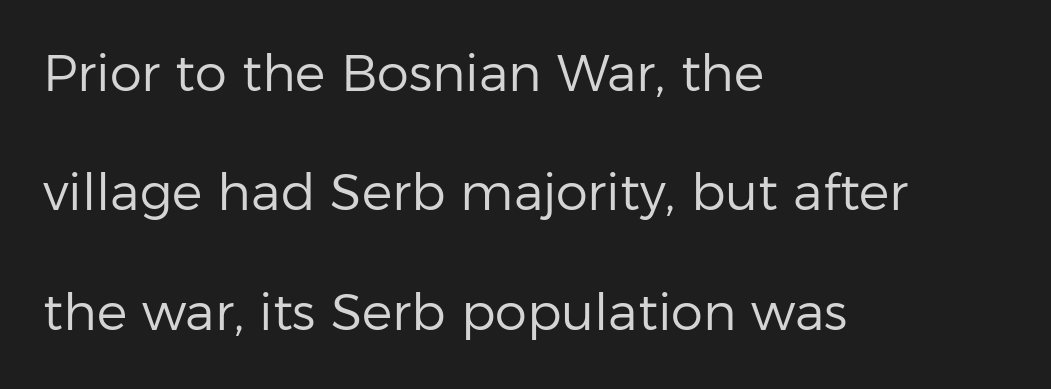
Compared with a centered layout, this one pins lines to the left instead. Is there any slant? The stems are plumb. Unmarked baselines from the first word to the last. You could not count columns in this text — the font is proportionally spaced.
